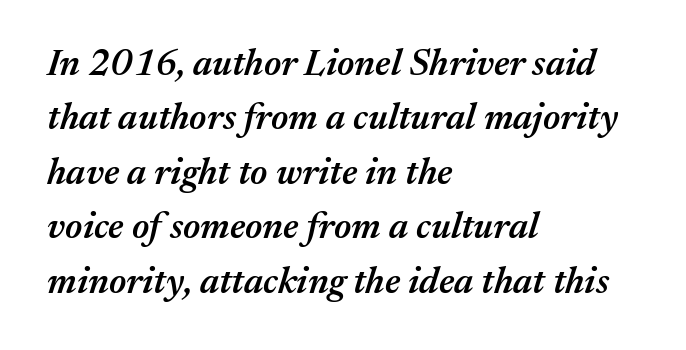
Does extra space separate the letters? No, they use regular spacing. Anything drawn beneath the words? Only blank space. The setting favours the left margin, as ordinary paragraphs usually do. The space between consecutive lines is moderate. Moderately thickened strokes mark this as semibold type.
